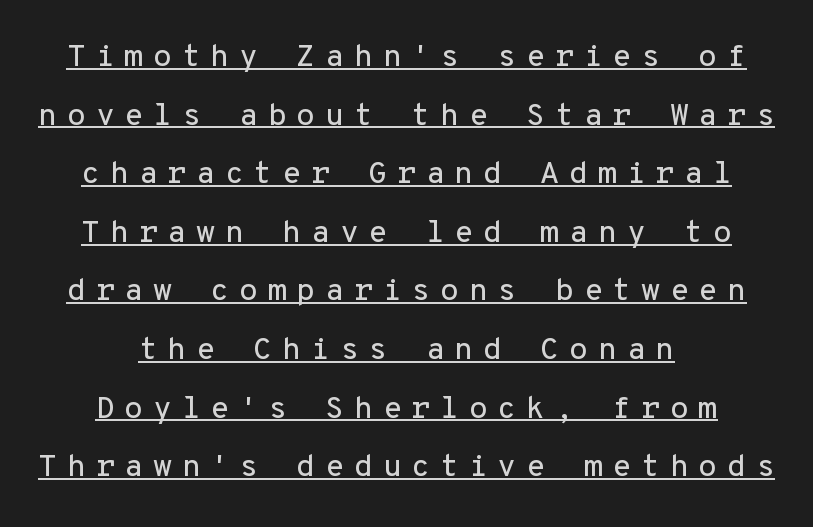
Each letter, wide or thin by design, is forced into the same width here. A sans-serif font was chosen for this passage. The font's upright variant was chosen for this text. Compared with undecorated copy, this sample adds a rule below the words. Is the letter spacing exaggerated? Yes — the characters are pushed far apart.
